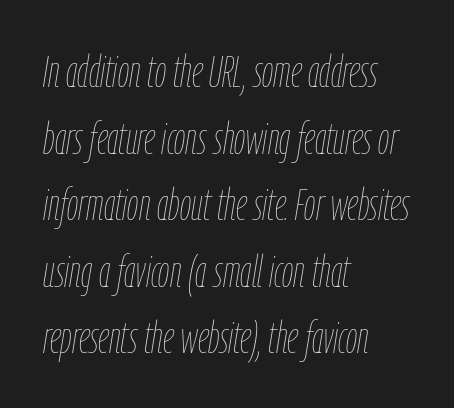
Q: Is the text bold? A: No.
Q: Is the text italic (slanted)? A: Yes, it leans right by about 9 degrees.
Q: Is the text underlined? A: No.
Q: How is the paragraph aligned? A: Left-aligned.
Q: Is the spacing between letters normal or unusually wide? A: Normal.
Q: Is the spacing between lines tight, normal or loose? A: Normal.
Q: Width (condensed, normal, or wide)? A: Condensed.
Q: Stroke contrast? A: Low.
Q: x-height? A: Medium.
Q: Monospaced? A: No.
